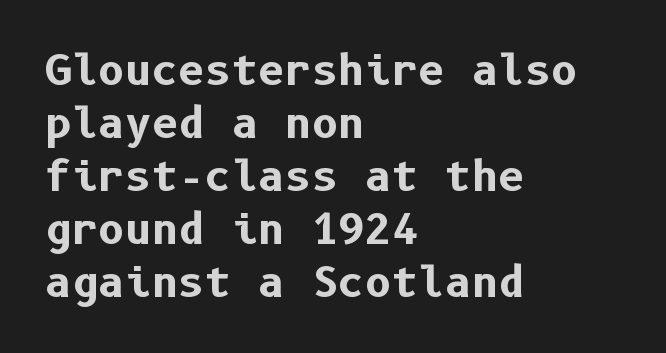
No word sits above an underline. Weight: bold. This is the regular roman posture of the typeface. Unlike a traditional serif, this face leaves its strokes unadorned. If you drew a ruler down the left edge, every line would touch it.
